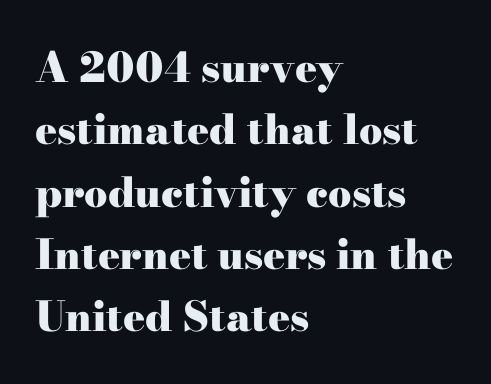
{"serif": "yes", "italic": "no", "bold": "yes", "weight": "heavy", "width": "wide", "stroke_contrast": "high", "x_height": "small", "monospaced": "no", "underline": "no", "align": "left", "line_spacing": "normal", "line_spacing_ratio": 1.52, "letter_spacing": "normal", "letter_spacing_em": 0.0, "glyph_px": 41}
